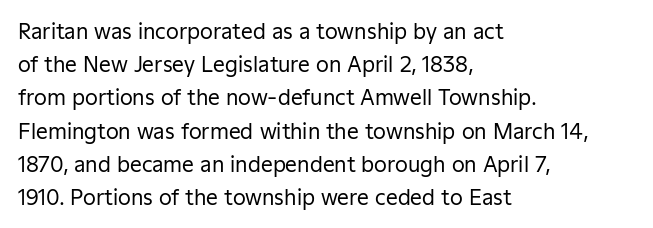
The face looks like a standard text weight, possibly lighter. Short and long lines alike share a common starting point at left. Vertically, the passage feels balanced, rows spaced as you'd expect. A bare baseline throughout the passage. Here the glyphs are tracked normally, forming tight word shapes.
